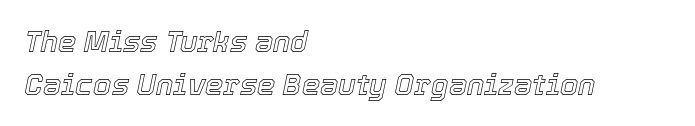
Q: Is the text italic (slanted)? A: Yes, it leans right by about 12 degrees.
Q: Is the text underlined? A: No.
Q: How is the paragraph aligned? A: Left-aligned.
Q: Is the spacing between letters normal or unusually wide? A: Normal.
Q: Is the spacing between lines tight, normal or loose? A: Normal.
Q: Width (condensed, normal, or wide)? A: Normal.
Q: x-height? A: Medium.
Q: Monospaced? A: No.
